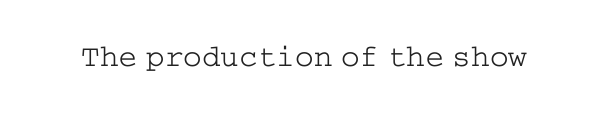
Q: Is the text bold? A: No.
Q: Is the text italic (slanted)? A: No, it is upright.
Q: Is the typeface a serif or a sans-serif typeface? A: Serif.
Q: Is the text underlined? A: No.
Q: Is the spacing between letters normal or unusually wide? A: Normal.
Q: Width (condensed, normal, or wide)? A: Wide.
Q: Stroke contrast? A: Low.
Q: x-height? A: Medium.
